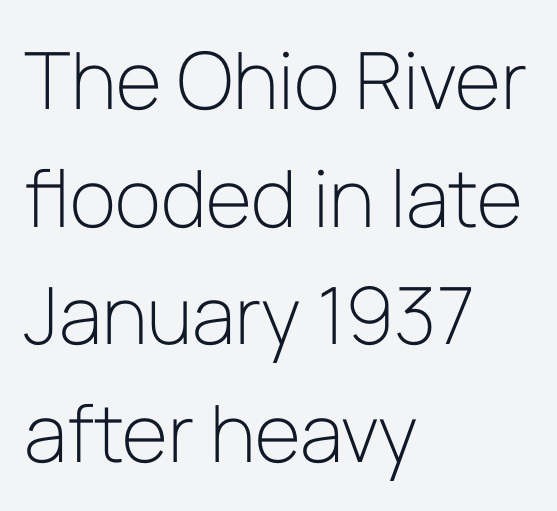
The image shows 79 px light sans-serif type, upright; set left-aligned, normal line spacing (1.49x), normal letter spacing, not underlined; low stroke contrast and a medium x-height.
